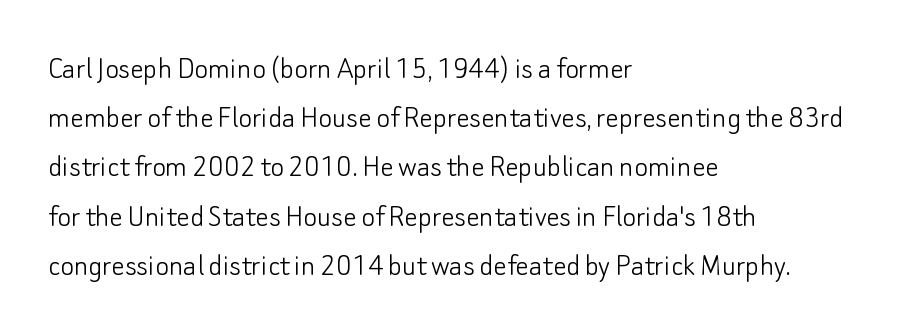
Q: Is the text bold? A: No.
Q: Is the text italic (slanted)? A: No, it is upright.
Q: Is the typeface a serif or a sans-serif typeface? A: Sans-serif.
Q: Is the text underlined? A: No.
Q: How is the paragraph aligned? A: Left-aligned.
Q: Is the spacing between letters normal or unusually wide? A: Normal.
Q: Is the spacing between lines tight, normal or loose? A: Normal.
Q: Width (condensed, normal, or wide)? A: Normal.
Q: Stroke contrast? A: Low.
Q: x-height? A: Small.
Q: Monospaced? A: No.
